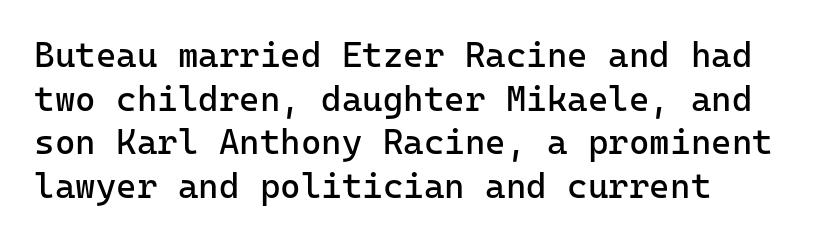
{"serif": "no", "italic": "no", "bold": "no", "weight": "regular", "width": "normal", "stroke_contrast": "low", "x_height": "medium", "monospaced": "yes", "underline": "no", "align": "left", "line_spacing": "normal", "line_spacing_ratio": 1.25, "letter_spacing": "normal", "letter_spacing_em": 0.0, "glyph_px": 35}
